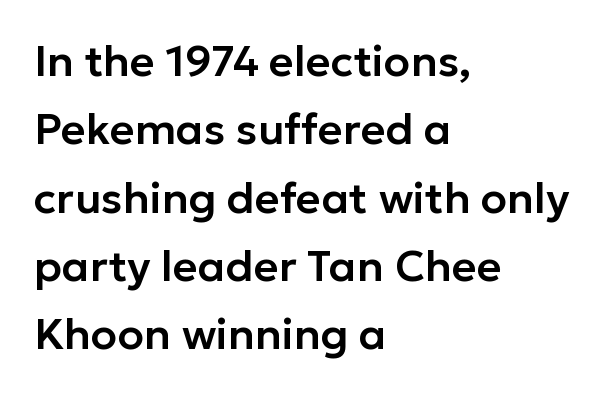
Q: Is the text italic (slanted)? A: No, it is upright.
Q: Is the typeface a serif or a sans-serif typeface? A: Sans-serif.
Q: Is the text underlined? A: No.
Q: How is the paragraph aligned? A: Left-aligned.
Q: Is the spacing between letters normal or unusually wide? A: Normal.
Q: Is the spacing between lines tight, normal or loose? A: Normal.
Q: Width (condensed, normal, or wide)? A: Normal.
Q: Stroke contrast? A: Low.
Q: x-height? A: Medium.
Q: Monospaced? A: No.
